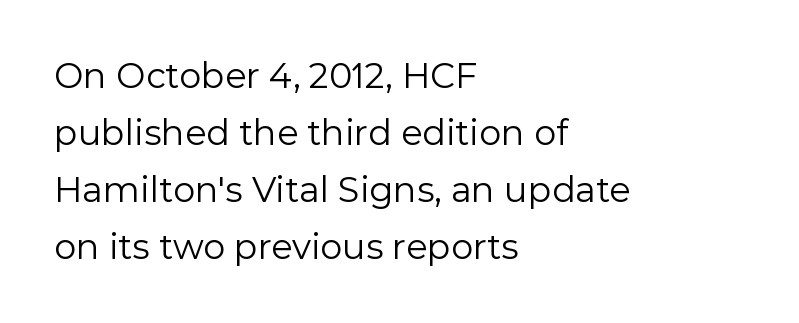
The image shows 35 px regular-weight sans-serif type, upright; set left-aligned, normal line spacing (1.63x), normal letter spacing, not underlined; a medium x-height.
